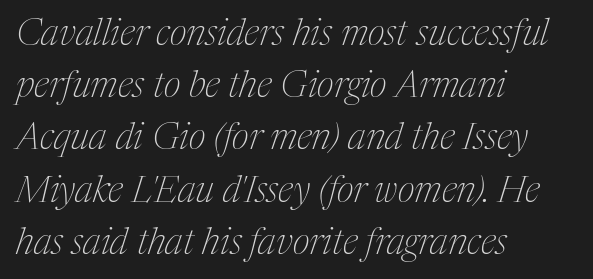
Anything drawn beneath the words? Only blank space. Compared with typical body copy, the letter spacing here is the same. Nothing heavy about these letters — not bold at all. You could not count columns in this text — the font is proportionally spaced. The letters are slanted; this is an italic face.
